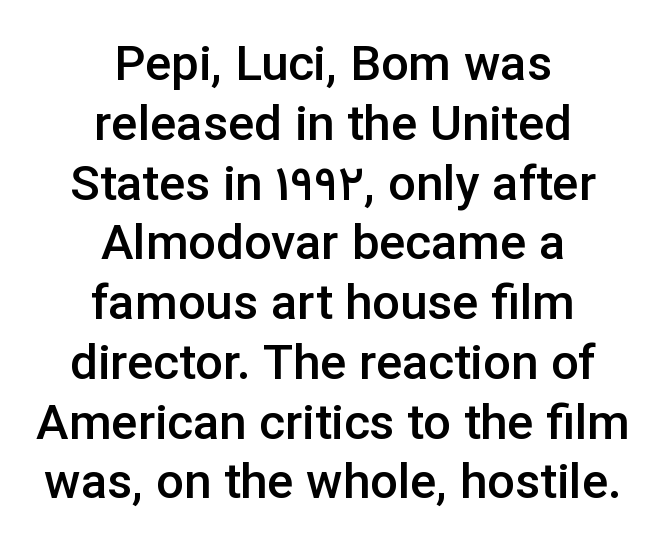
Q: Is the text bold? A: Semi-bold.
Q: Is the text italic (slanted)? A: No, it is upright.
Q: Is the typeface a serif or a sans-serif typeface? A: Sans-serif.
Q: Is the text underlined? A: No.
Q: How is the paragraph aligned? A: Centered.
Q: Is the spacing between letters normal or unusually wide? A: Normal.
Q: Width (condensed, normal, or wide)? A: Normal.
Q: Stroke contrast? A: Low.
Q: x-height? A: Medium.
Q: Monospaced? A: No.
